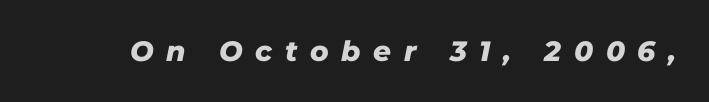
{"italic": "yes", "lean": "right", "slant_degrees": 11, "bold": "yes", "weight": "heavy", "width": "normal", "stroke_contrast": "low", "x_height": "medium", "monospaced": "no", "underline": "no", "letter_spacing": "wide", "letter_spacing_em": 0.45, "glyph_px": 28}
